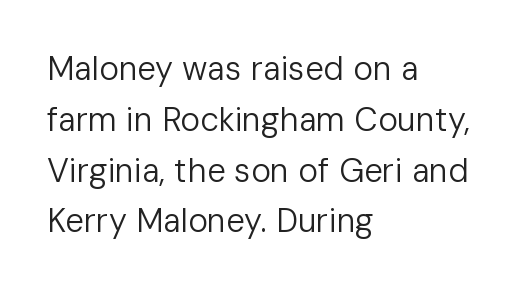
Decoration check: the copy has no underline. Inter-character spacing is left at the font's built-in metrics. A light-to-regular cut is what we see here. Letterform terminals end flat and unadorned throughout the passage. The rendering uses a moderate line-height, typical for paragraphs.
